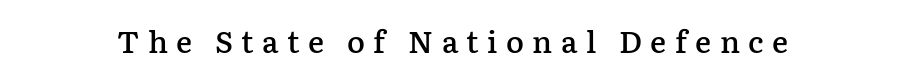
Observe the serifs anchoring each vertical stroke in this sample. In terms of posture, this sample is upright. The string is rendered with underlining switched off. Summary of weight: moderately heavy, a semibold.
